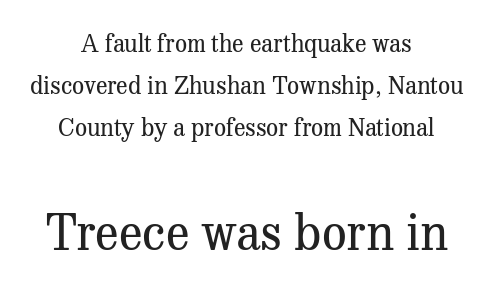
Q: Is the text bold? A: No.
Q: Is the text italic (slanted)? A: No, it is upright.
Q: Is the typeface a serif or a sans-serif typeface? A: Serif.
Q: Is the text underlined? A: No.
Q: How is the paragraph aligned? A: Centered.
Q: Is the spacing between letters normal or unusually wide? A: Normal.
Q: Which block of text is set in a larger size, the first (top) or the second (bottom)? A: The second (bottom) one.
Q: Width (condensed, normal, or wide)? A: Normal.
Q: Stroke contrast? A: Medium.
Q: x-height? A: Medium.
Q: Monospaced? A: No.
